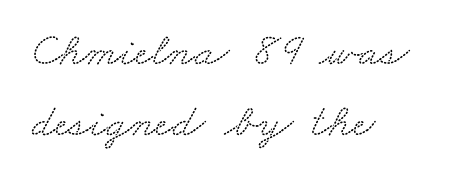
Q: Is the typeface a serif or a sans-serif typeface? A: Serif.
Q: Is the text underlined? A: No.
Q: How is the paragraph aligned? A: Left-aligned.
Q: Is the spacing between letters normal or unusually wide? A: Normal.
Q: Is the spacing between lines tight, normal or loose? A: Normal.
Q: Width (condensed, normal, or wide)? A: Wide.
Q: Stroke contrast? A: Low.
Q: x-height? A: Small.
Q: Monospaced? A: No.
